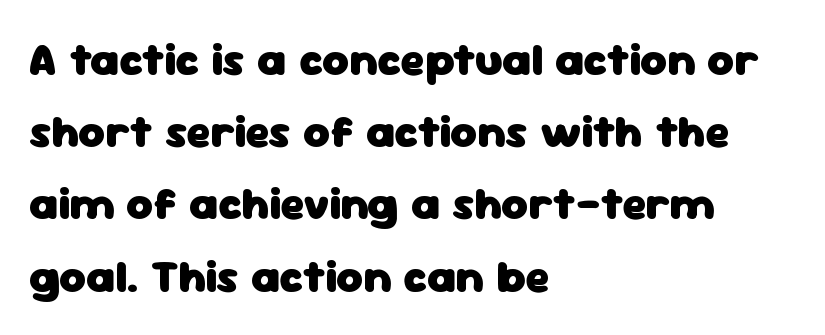
The axis of the letterforms is exactly vertical. The letters sit at their default tracking, neither squeezed nor spread. Successive baselines arrive at the customary interval. How heavy is the stroke? Heavy — this is a bold. The rendering shows plain stroke endings on the letterforms — a sans-serif design.
